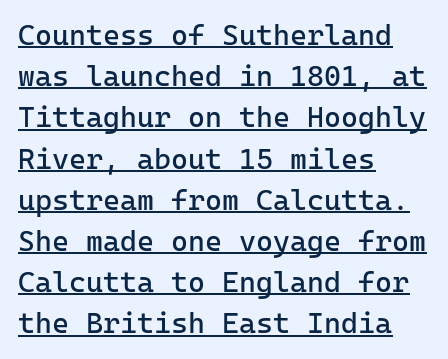
The image shows 29 px regular-weight sans-serif type, upright, monospaced; set left-aligned, normal line spacing (1.42x), normal letter spacing, underlined; low stroke contrast and a medium x-height.
